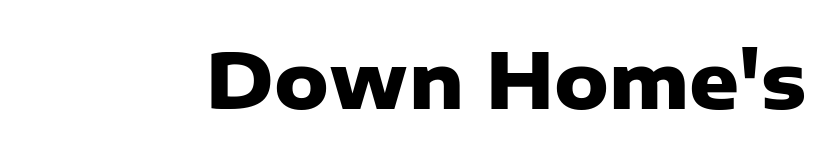
The image shows 77 px heavy sans-serif type, upright; set normal letter spacing, not underlined; low stroke contrast and a medium x-height.
